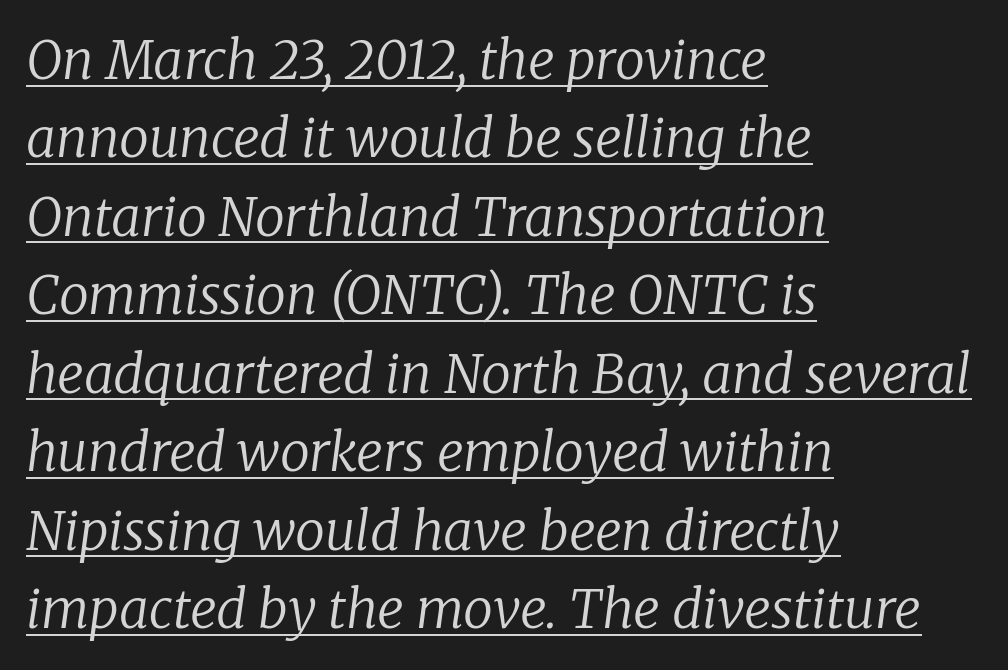
The image shows 53 px regular-weight serif type, italic (leaning right); set left-aligned, normal line spacing (1.48x), normal letter spacing, underlined; low stroke contrast and a medium x-height.
